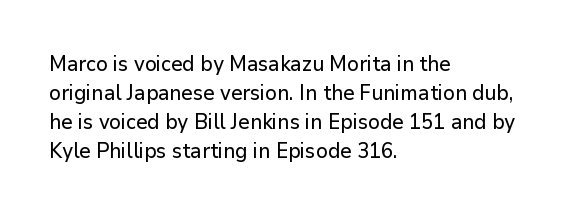
{"italic": "no", "underline": "no", "align": "left", "line_spacing": "normal", "line_spacing_ratio": 1.38, "letter_spacing": "normal", "letter_spacing_em": 0.0, "glyph_px": 21}
